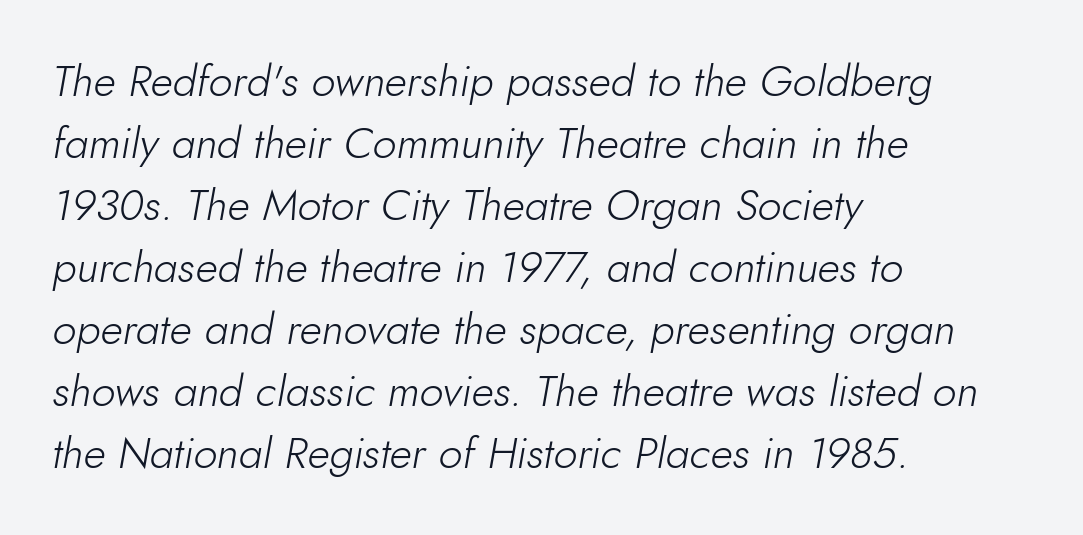
Q: Is the text bold? A: No.
Q: Is the text italic (slanted)? A: Yes, it leans right by about 10 degrees.
Q: Is the text underlined? A: No.
Q: How is the paragraph aligned? A: Left-aligned.
Q: Is the spacing between letters normal or unusually wide? A: Normal.
Q: Is the spacing between lines tight, normal or loose? A: Normal.
Q: Width (condensed, normal, or wide)? A: Normal.
Q: Stroke contrast? A: Low.
Q: x-height? A: Small.
Q: Monospaced? A: No.
